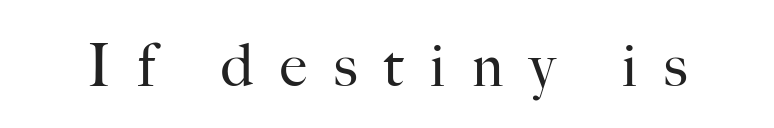
Q: Is the text bold? A: No.
Q: Is the text italic (slanted)? A: No, it is upright.
Q: Is the typeface a serif or a sans-serif typeface? A: Serif.
Q: Is the text underlined? A: No.
Q: Is the spacing between letters normal or unusually wide? A: Unusually wide.
Q: Width (condensed, normal, or wide)? A: Normal.
Q: Stroke contrast? A: High.
Q: x-height? A: Small.
Q: Monospaced? A: No.
